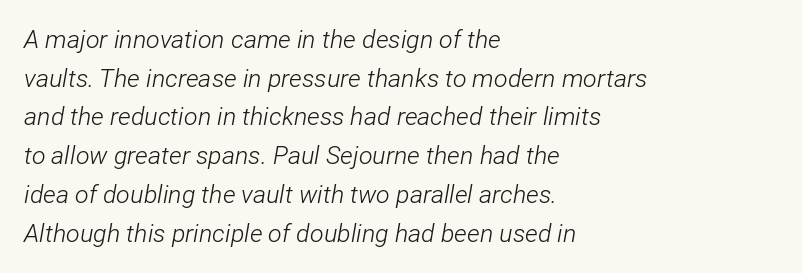
The image shows 25 px text type, italic (leaning right); set left-aligned, normal line spacing (1.55x), normal letter spacing, not underlined.
